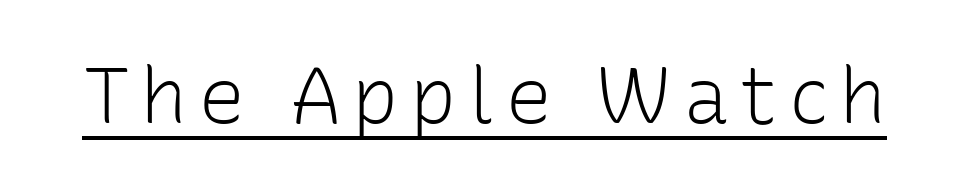
The image shows 79 px light sans-serif type, upright; set underlined; low stroke contrast and a medium x-height.
